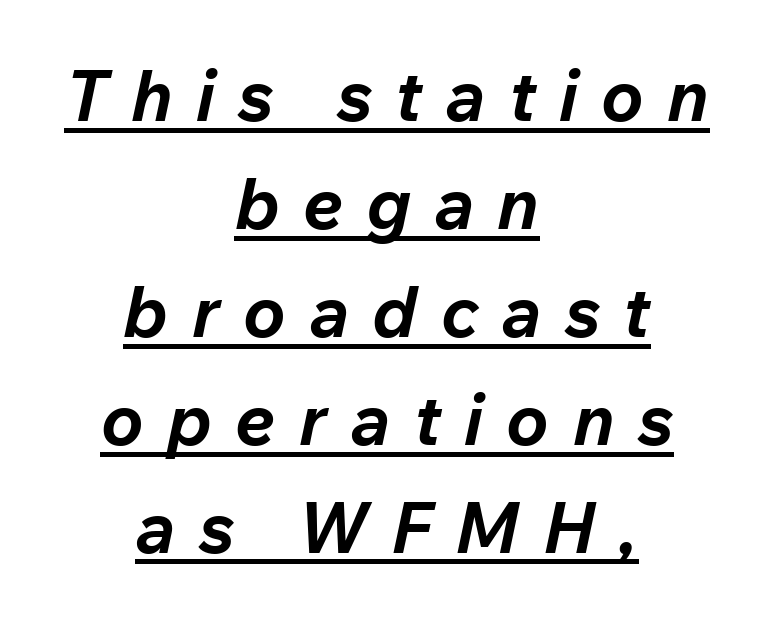
The lettering is marked with a stroke running underneath it. A typesetter would call this proportional, since set widths differ per character. The rendering applies a slant to the glyphs. The letters are bold, with thick, heavy strokes. Layout note: lines centered.
